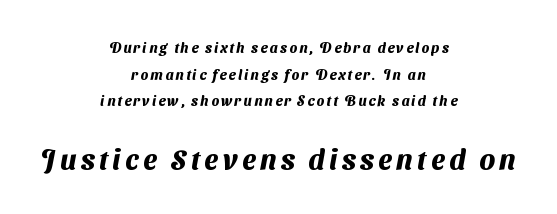
{"serif": "no", "bold": "yes", "weight": "heavy", "width": "normal", "stroke_contrast": "medium", "x_height": "medium", "monospaced": "no", "underline": "no", "align": "center", "line_spacing": "loose", "line_spacing_ratio": 1.9, "larger_block": "second", "size_ratio": 2.0, "glyph_px": 28}
